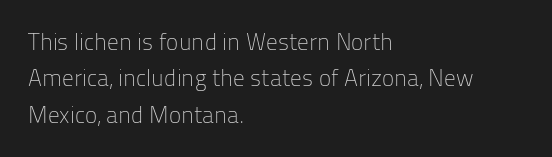
Q: Is the text bold? A: No.
Q: Is the text italic (slanted)? A: No, it is upright.
Q: Is the text underlined? A: No.
Q: How is the paragraph aligned? A: Left-aligned.
Q: Is the spacing between letters normal or unusually wide? A: Normal.
Q: Is the spacing between lines tight, normal or loose? A: Normal.
